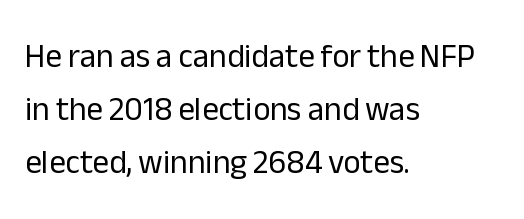
{"serif": "no", "italic": "no", "bold": "no", "weight": "regular", "width": "normal", "stroke_contrast": "low", "x_height": "medium", "monospaced": "no", "underline": "no", "align": "left", "line_spacing": "normal", "line_spacing_ratio": 1.6, "letter_spacing": "normal", "letter_spacing_em": 0.0, "glyph_px": 33}
